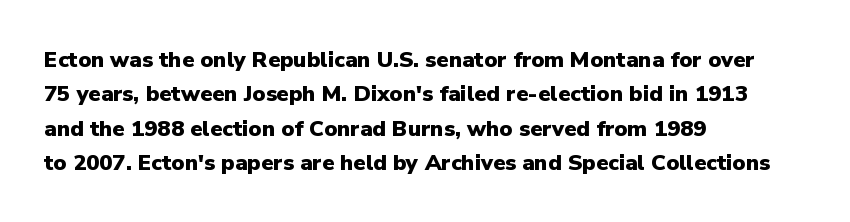
Upright lettering throughout. Just letters on the line, the space beneath them empty. The vertical gap from one line to the next is medium. Strong, thick strokes mark this as bold type. Short and long lines alike share a common starting point at left.
